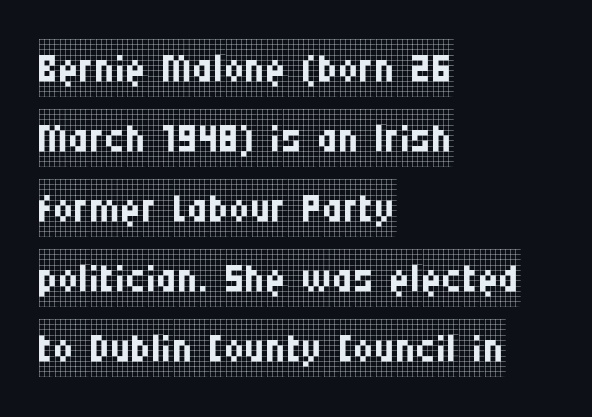
Q: Is the text bold? A: No.
Q: Is the text italic (slanted)? A: No, it is upright.
Q: Is the typeface a serif or a sans-serif typeface? A: Serif.
Q: Is the text underlined? A: No.
Q: How is the paragraph aligned? A: Left-aligned.
Q: Is the spacing between letters normal or unusually wide? A: Normal.
Q: Width (condensed, normal, or wide)? A: Condensed.
Q: Stroke contrast? A: Low.
Q: x-height? A: Large.
Q: Monospaced? A: No.
